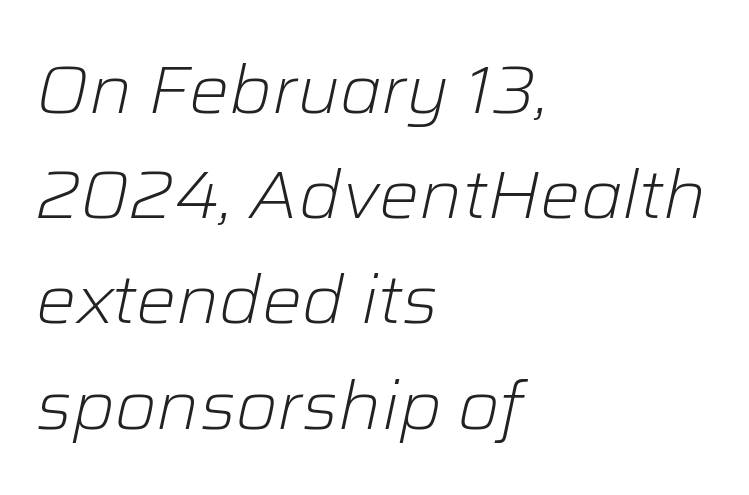
You could not count columns in this text — the font is proportionally spaced. If you drew a ruler down the left edge, every line would touch it. Honestly, the row spacing looks completely unremarkable. Underline: absent.
